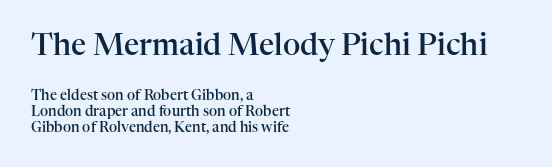
Q: Is the text bold? A: Semi-bold.
Q: Is the text italic (slanted)? A: No, it is upright.
Q: Is the typeface a serif or a sans-serif typeface? A: Serif.
Q: Is the text underlined? A: No.
Q: How is the paragraph aligned? A: Left-aligned.
Q: Is the spacing between letters normal or unusually wide? A: Normal.
Q: Is the spacing between lines tight, normal or loose? A: Tight.
Q: Which block of text is set in a larger size, the first (top) or the second (bottom)? A: The first (top) one.
Q: Width (condensed, normal, or wide)? A: Normal.
Q: Stroke contrast? A: High.
Q: x-height? A: Medium.
Q: Monospaced? A: No.
